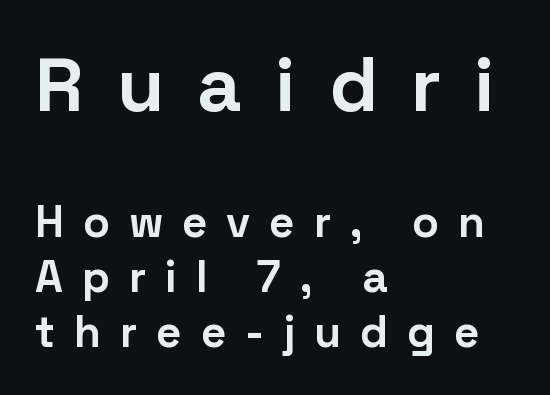
The strip under each line holds only bare page. All the whitespace from short lines collects on the right. Does the bottom block carry the larger type? No, the top block does. To sum up the face: it is a sans, with no serifs. Horizontal bands of white between lines are of average thickness. Each letter keeps its own natural width here, so spacing adapts to shape.
